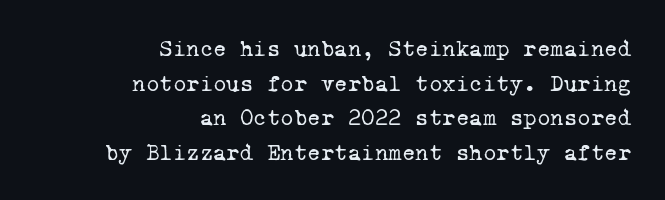
{"bold": "no", "underline": "no", "align": "right", "line_spacing": "normal", "line_spacing_ratio": 1.51, "letter_spacing": "normal", "letter_spacing_em": 0.0, "glyph_px": 23}
